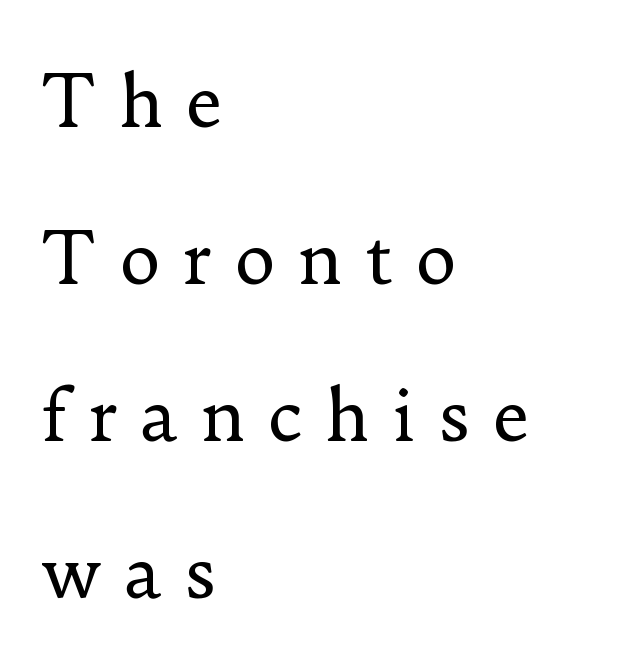
Tracking value appears strongly positive — letters spread wide. The baseline area is clear. These lines are rendered in a variable-pitch font. Rows of type keep a wide berth in the vertical direction. The font sits on the lighter half of the weight spectrum, regular included. The font's upright variant was chosen for this text.
